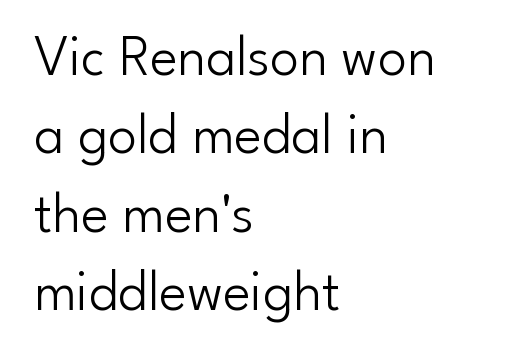
Q: Is the text bold? A: No.
Q: Is the text italic (slanted)? A: No, it is upright.
Q: Is the typeface a serif or a sans-serif typeface? A: Sans-serif.
Q: Is the text underlined? A: No.
Q: How is the paragraph aligned? A: Left-aligned.
Q: Is the spacing between letters normal or unusually wide? A: Normal.
Q: Is the spacing between lines tight, normal or loose? A: Normal.
Q: Width (condensed, normal, or wide)? A: Normal.
Q: Stroke contrast? A: Low.
Q: x-height? A: Small.
Q: Monospaced? A: No.
